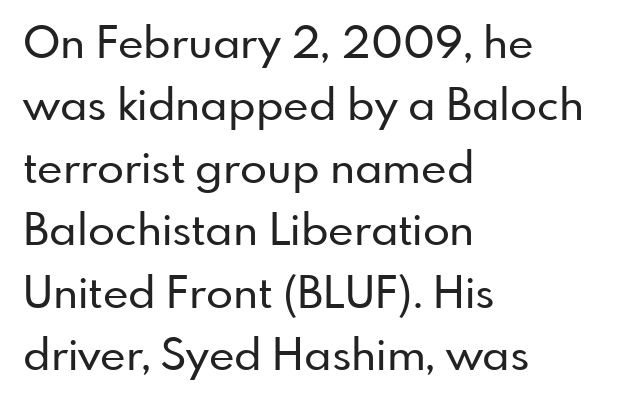
The image shows 44 px sans-serif type, upright; set left-aligned, normal line spacing (1.42x), normal letter spacing, not underlined; low stroke contrast and a small x-height.
